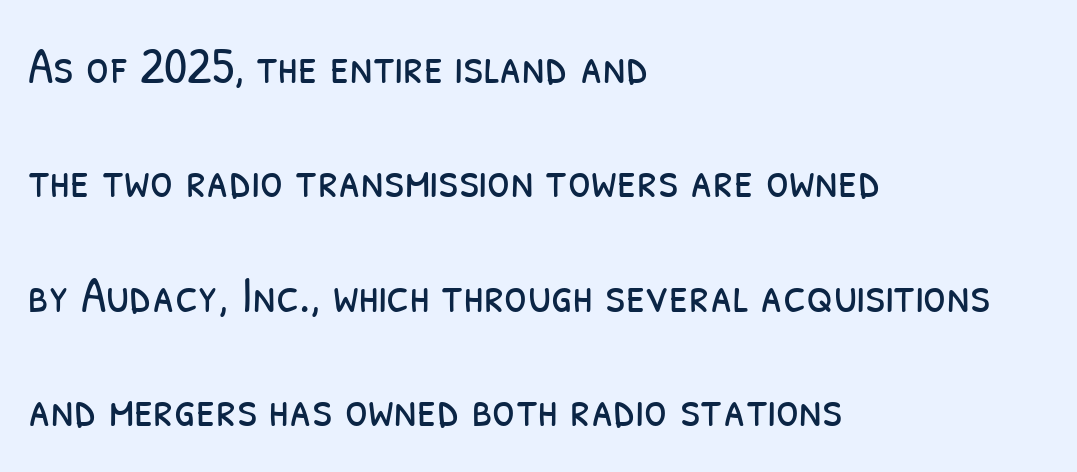
Nothing sits at the stroke ends, so this counts as sans-serif. The horizontal fit of the characters is conventional and even. The designer dialed line spacing up above the default. Any mark beneath the type? The region is blank. On a weight scale, this lands at 450 or below. Think of a printed novel: that variable character pitch is what you see here.
